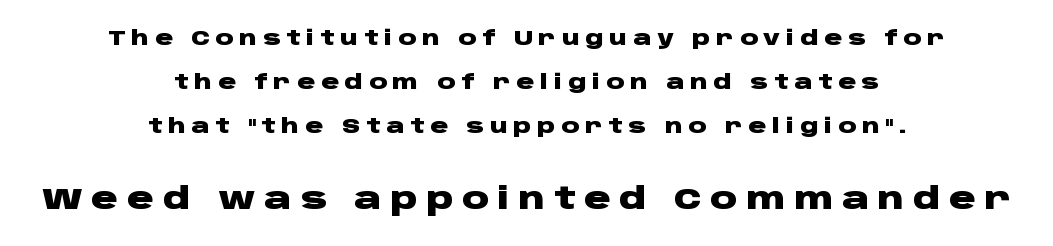
Q: Is the text bold? A: Yes.
Q: Is the text italic (slanted)? A: No, it is upright.
Q: Is the typeface a serif or a sans-serif typeface? A: Sans-serif.
Q: Is the text underlined? A: No.
Q: How is the paragraph aligned? A: Centered.
Q: Is the spacing between letters normal or unusually wide? A: Unusually wide.
Q: Is the spacing between lines tight, normal or loose? A: Loose.
Q: Which block of text is set in a larger size, the first (top) or the second (bottom)? A: The second (bottom) one.
Q: Width (condensed, normal, or wide)? A: Wide.
Q: Stroke contrast? A: Low.
Q: x-height? A: Large.
Q: Monospaced? A: No.
